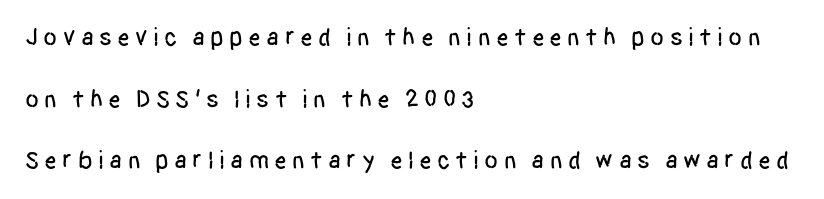
The image shows 25 px text type, upright; set left-aligned, loose line spacing (2.47x), unusually wide letter spacing (+0.21 em), not underlined.
